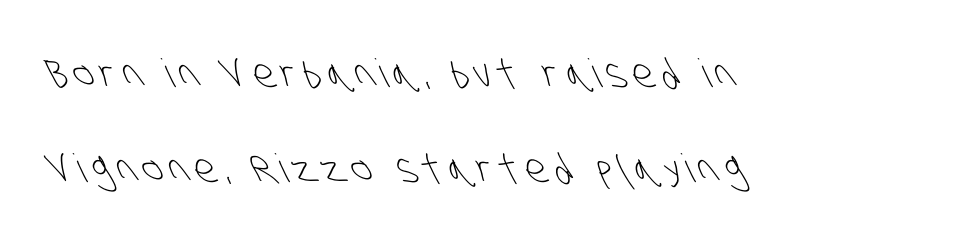
Underline: absent. Think of a printed novel: that variable character pitch is what you see here. Heft: none added — not bold. No feet cap the strokes, marking this as sans-serif type. If you drew a ruler down the left edge, every line would touch it. How would I describe the line gaps? Wide and relaxed.
